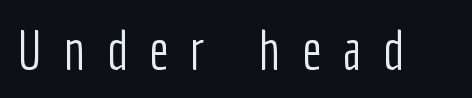
Ordinary non-slanted type is in use. Unmarked baselines from the first word to the last. Substantial extra tracking has been applied to these lines. Spacing verdict: proportional, widths tailored to each character. Vertical stems look standard width or narrower in stroke.
